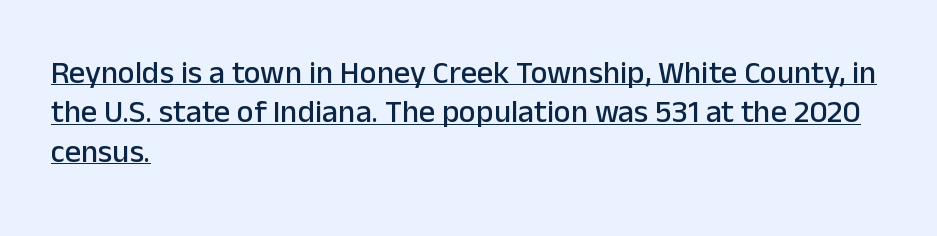
Q: Is the text italic (slanted)? A: No, it is upright.
Q: Is the typeface a serif or a sans-serif typeface? A: Sans-serif.
Q: Is the text underlined? A: Yes.
Q: How is the paragraph aligned? A: Left-aligned.
Q: Is the spacing between letters normal or unusually wide? A: Normal.
Q: Width (condensed, normal, or wide)? A: Normal.
Q: Stroke contrast? A: Low.
Q: x-height? A: Medium.
Q: Monospaced? A: No.
